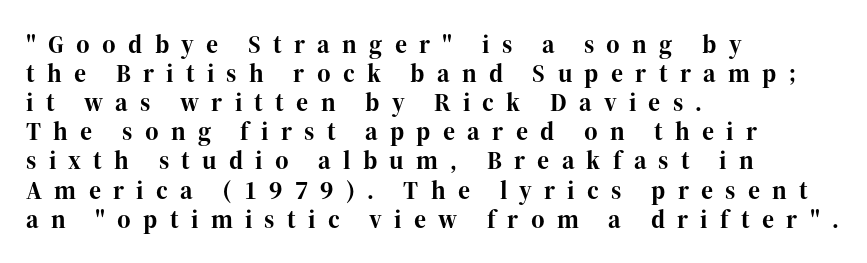
The image shows 26 px bold type, upright; set left-aligned, tight line spacing (1.12x), unusually wide letter spacing (+0.47 em), not underlined.
